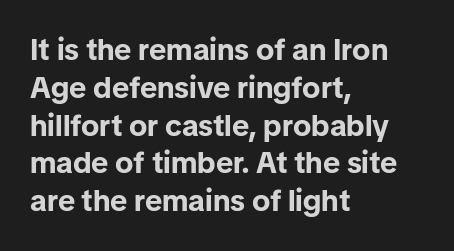
{"serif": "no", "italic": "no", "bold": "yes", "weight": "bold", "width": "normal", "stroke_contrast": "low", "x_height": "medium", "monospaced": "no", "underline": "no", "align": "left", "line_spacing": "normal", "line_spacing_ratio": 1.26, "letter_spacing": "normal", "letter_spacing_em": 0.0, "glyph_px": 30}
